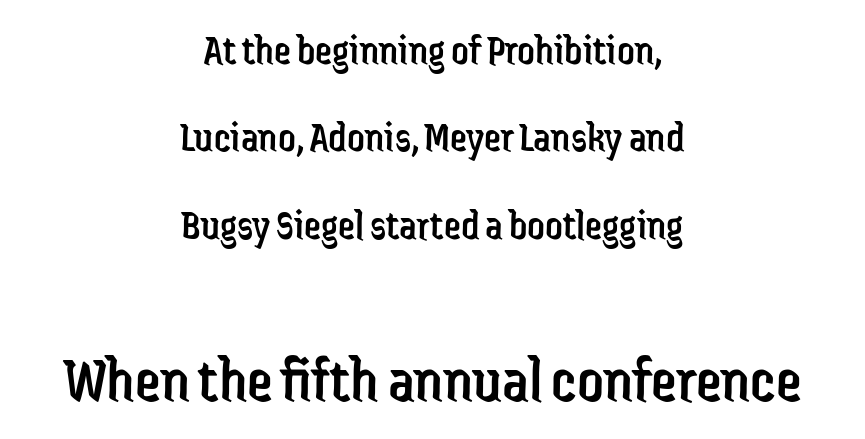
The image shows 65 px regular-weight, condensed sans-serif type, upright; set centered, loose line spacing (2.03x), normal letter spacing, not underlined; the second (bottom) block is 1.51x larger; low stroke contrast and a medium x-height.
